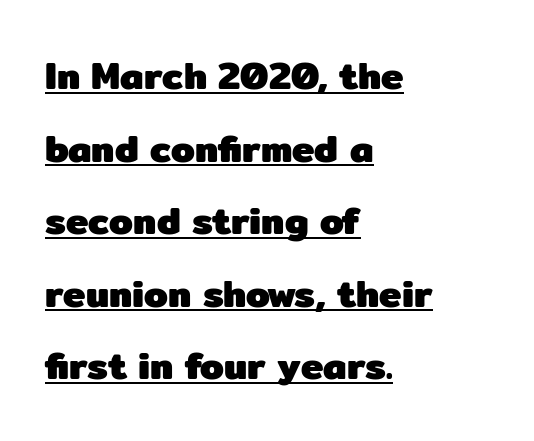
Q: Is the text bold? A: Yes.
Q: Is the text italic (slanted)? A: No, it is upright.
Q: Is the typeface a serif or a sans-serif typeface? A: Sans-serif.
Q: Is the text underlined? A: Yes.
Q: How is the paragraph aligned? A: Left-aligned.
Q: Is the spacing between letters normal or unusually wide? A: Normal.
Q: Is the spacing between lines tight, normal or loose? A: Loose.
Q: Width (condensed, normal, or wide)? A: Normal.
Q: Stroke contrast? A: Low.
Q: x-height? A: Medium.
Q: Monospaced? A: No.
